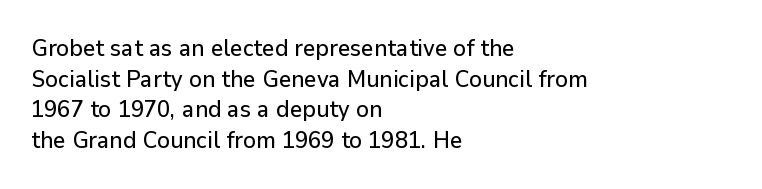
These lines stack with their left ends in a neat column. This sample uses plain, unmodified letter spacing. Rows of type keep a routine distance in the vertical direction. The glyphs are unaccompanied by any horizontal stroke below them. Vertical strokes here are truly vertical.
